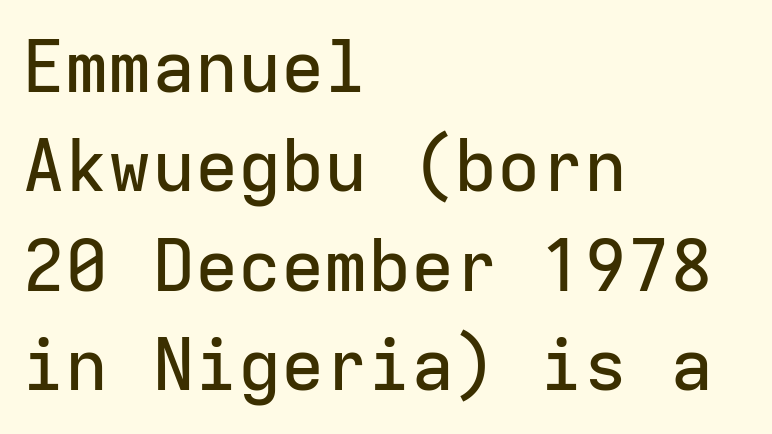
{"serif": "no", "italic": "no", "width": "normal", "stroke_contrast": "low", "x_height": "medium", "monospaced": "yes", "underline": "no", "align": "left", "line_spacing": "normal", "line_spacing_ratio": 1.38, "letter_spacing": "normal", "letter_spacing_em": 0.0, "glyph_px": 72}
